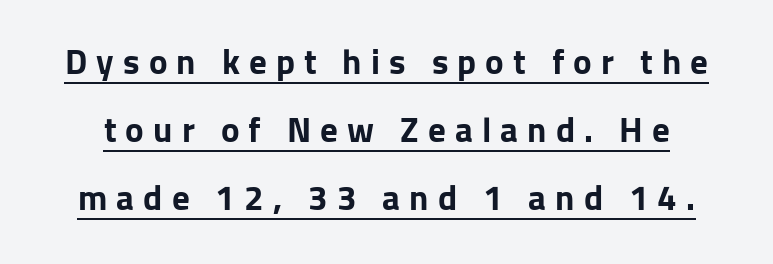
Notice how thick the strokes are: this is what a full bold looks like. This is sans-serif lettering, the kind often seen on screens and signage. Think of a printed novel: that variable character pitch is what you see here. A typesetter would call this heavily tracked-out type. These lines were composed using upright roman letters. Each line of the rendering has a horizontal stroke beneath the glyphs.
